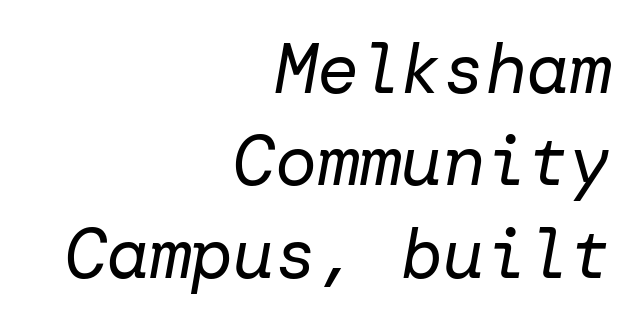
Notice how descenders clear the ascenders below comfortably — that's standard leading. Caption: multi-line text, flush right, ragged left. The letters sit at their default tracking, neither squeezed nor spread. The weight tops out at a normal text grade.
